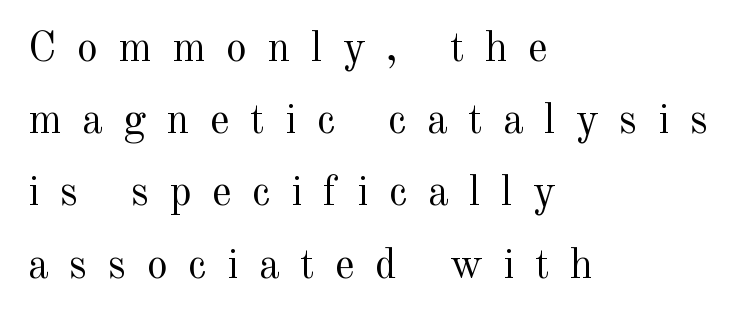
The image shows 42 px regular-weight serif type, upright; set left-aligned, line spacing 1.72x, unusually wide letter spacing (+0.49 em), not underlined; a small x-height.
